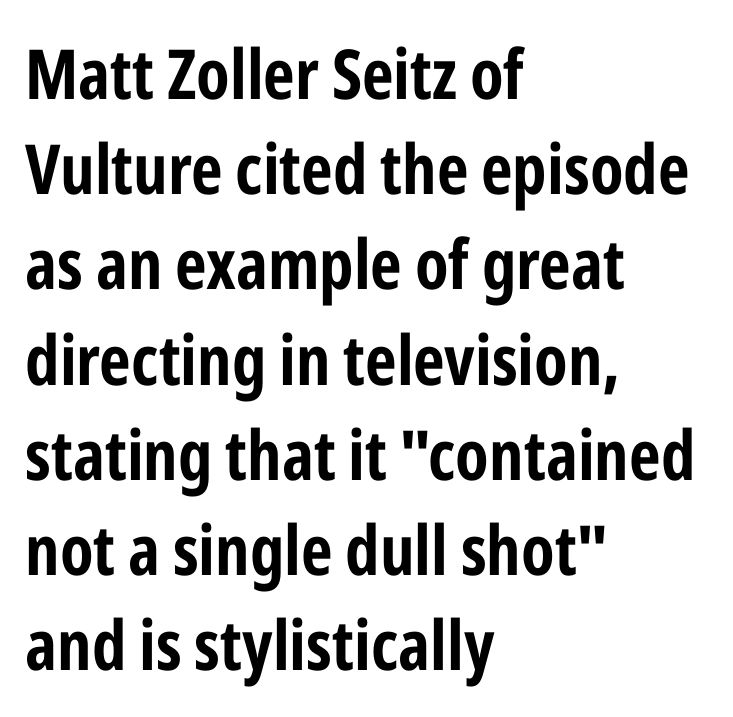
The rag falls on the right side of this text block. The letters stand straight up with perfectly vertical stems. There is no visible air inserted between adjacent glyphs. Summary of vertical rhythm: regular, with standard interline spacing.
